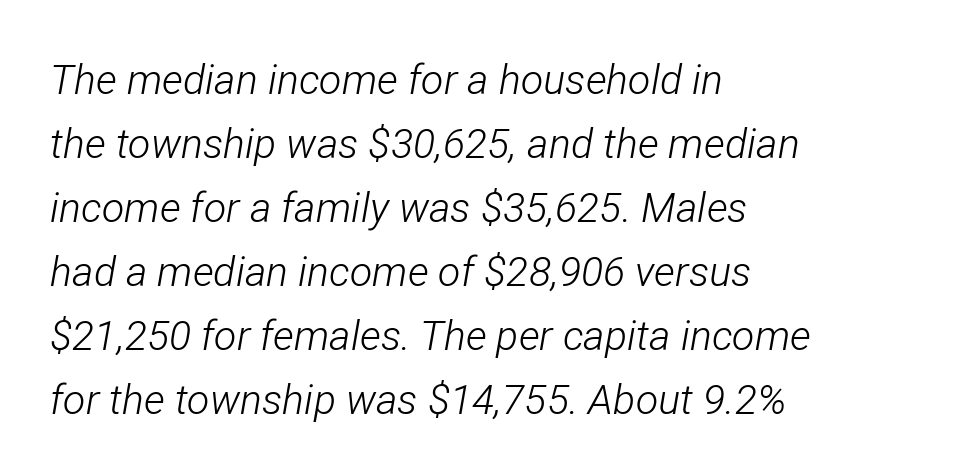
Characters follow at the spacing the type designer built in. The face used here is proportionally spaced, like ordinary book or web type. The lines sit at an ordinary, default distance from one another. Lines of text with bare space underneath. This reads as an unemphasized weight, regular at the heaviest. Alignment: flush left.
